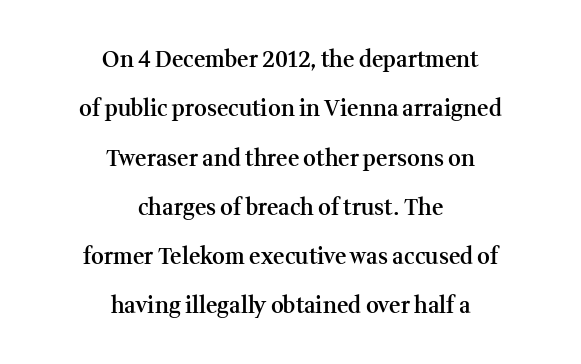
Q: Is the text bold? A: Semi-bold.
Q: Is the text italic (slanted)? A: No, it is upright.
Q: Is the text underlined? A: No.
Q: How is the paragraph aligned? A: Centered.
Q: Is the spacing between letters normal or unusually wide? A: Normal.
Q: Is the spacing between lines tight, normal or loose? A: Loose.
